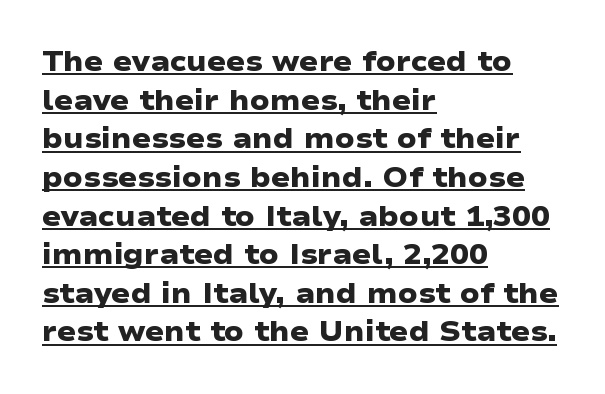
{"serif": "no", "bold": "yes", "weight": "heavy", "width": "wide", "stroke_contrast": "low", "x_height": "medium", "monospaced": "no", "underline": "yes", "align": "left", "line_spacing": "normal", "line_spacing_ratio": 1.38, "letter_spacing": "normal", "letter_spacing_em": 0.0, "glyph_px": 28}
